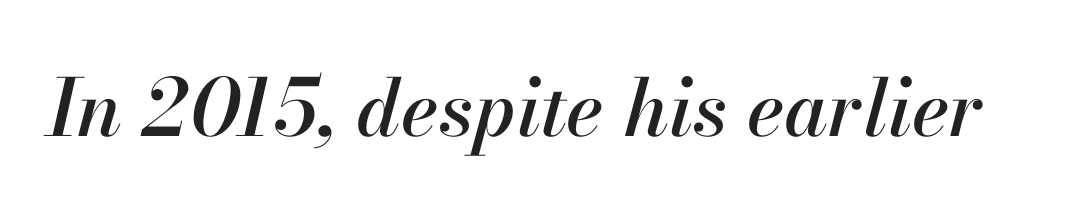
Q: Is the text italic (slanted)? A: Yes, it leans right by about 13 degrees.
Q: Is the text underlined? A: No.
Q: Is the spacing between letters normal or unusually wide? A: Normal.
Q: Width (condensed, normal, or wide)? A: Normal.
Q: Stroke contrast? A: High.
Q: x-height? A: Small.
Q: Monospaced? A: No.
